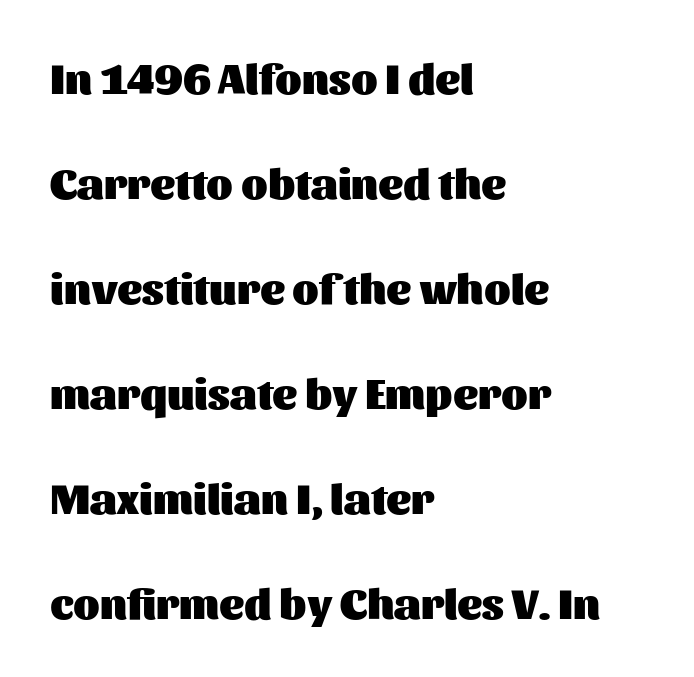
Q: Is the text bold? A: Yes.
Q: Is the text italic (slanted)? A: No, it is upright.
Q: Is the typeface a serif or a sans-serif typeface? A: Sans-serif.
Q: Is the text underlined? A: No.
Q: How is the paragraph aligned? A: Left-aligned.
Q: Is the spacing between letters normal or unusually wide? A: Normal.
Q: Is the spacing between lines tight, normal or loose? A: Loose.
Q: Width (condensed, normal, or wide)? A: Normal.
Q: Stroke contrast? A: Medium.
Q: x-height? A: Medium.
Q: Monospaced? A: No.
